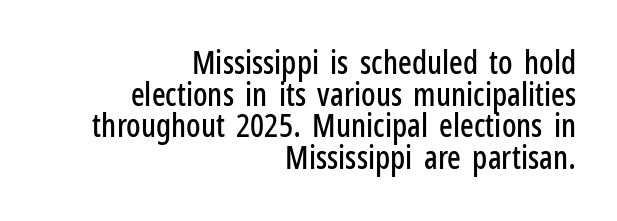
The image shows 32 px condensed sans-serif type, upright; set right-aligned, tight line spacing (0.99x), normal letter spacing, not underlined; low stroke contrast and a medium x-height.
